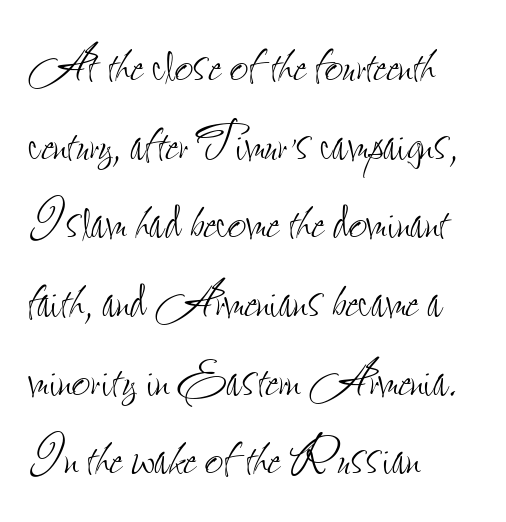
No extra ink here — the face is not bold. Beneath every word, the page is bare. This sample has the flowing, uneven cadence of proportional lettering.
